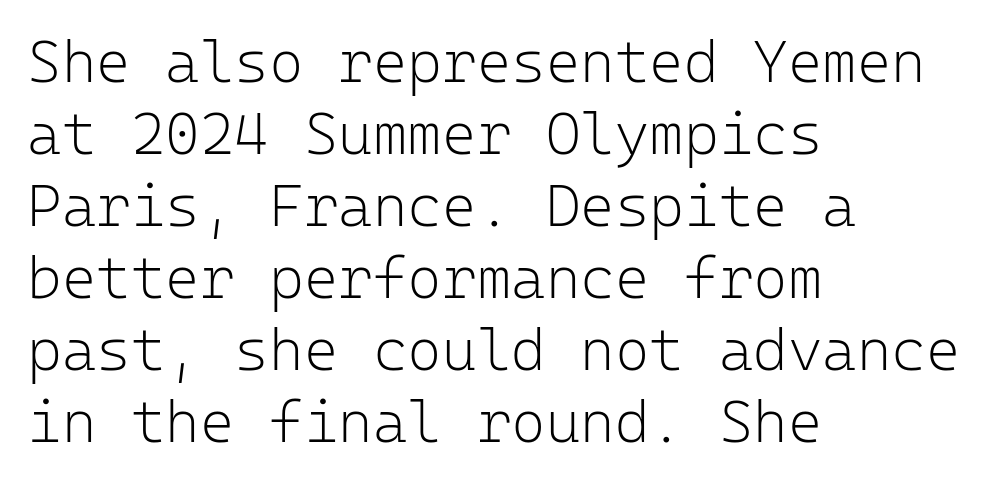
{"serif": "no", "italic": "no", "bold": "no", "weight": "light", "width": "normal", "stroke_contrast": "low", "x_height": "medium", "monospaced": "yes", "underline": "no", "align": "left", "line_spacing_ratio": 1.22, "letter_spacing": "normal", "letter_spacing_em": 0.0, "glyph_px": 59}
